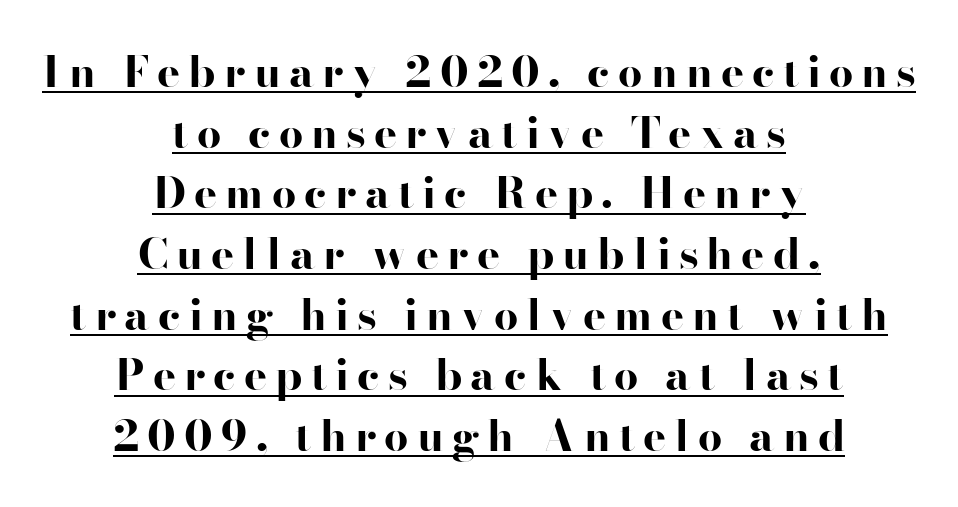
Q: Is the text bold? A: Yes.
Q: Is the text italic (slanted)? A: No, it is upright.
Q: Is the typeface a serif or a sans-serif typeface? A: Sans-serif.
Q: Is the text underlined? A: Yes.
Q: How is the paragraph aligned? A: Centered.
Q: Is the spacing between lines tight, normal or loose? A: Normal.
Q: Width (condensed, normal, or wide)? A: Wide.
Q: Stroke contrast? A: High.
Q: x-height? A: Small.
Q: Monospaced? A: No.
